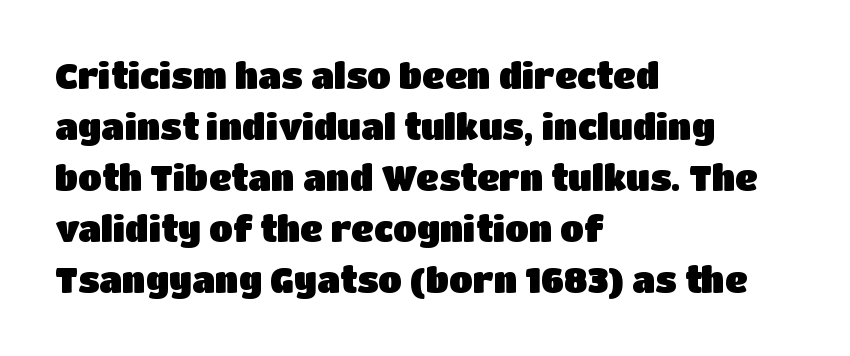
The image shows 35 px sans-serif type, upright; set left-aligned, normal line spacing (1.46x), normal letter spacing, not underlined; low stroke contrast and a large x-height.
